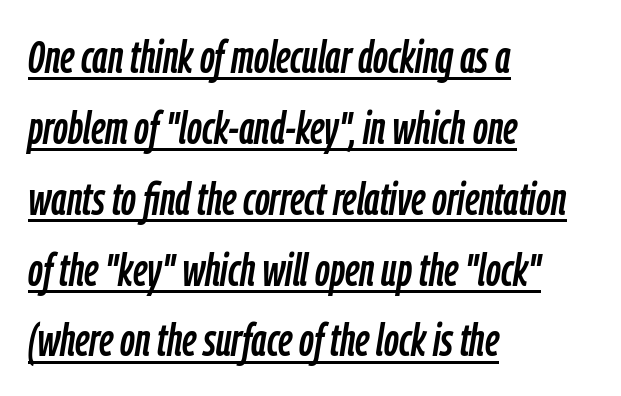
Is the letter spacing exaggerated? No — it looks like the ordinary default. The font's italic variant was chosen for this text. This rendering features underlined lettering. Each line starts at the same left margin while the right side varies. If you measured baseline to baseline, you'd find a middling distance.
